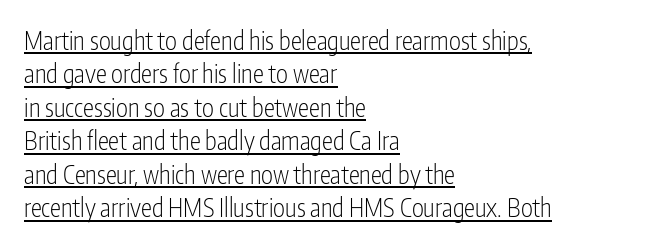
Q: Is the text bold? A: No.
Q: Is the text italic (slanted)? A: No, it is upright.
Q: Is the text underlined? A: Yes.
Q: How is the paragraph aligned? A: Left-aligned.
Q: Is the spacing between letters normal or unusually wide? A: Normal.
Q: Is the spacing between lines tight, normal or loose? A: Normal.
